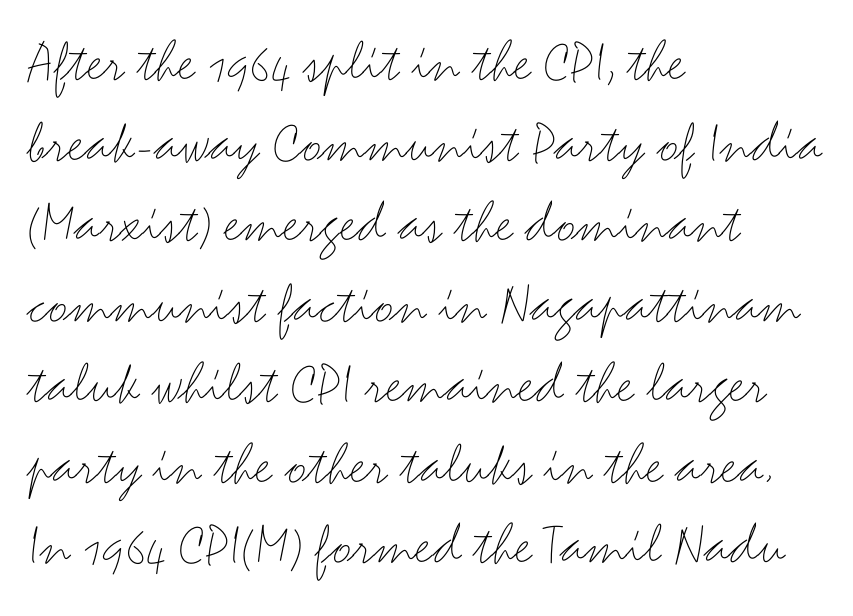
Q: Is the text bold? A: No.
Q: Is the text italic (slanted)? A: Yes.
Q: Is the typeface a serif or a sans-serif typeface? A: Sans-serif.
Q: Is the text underlined? A: No.
Q: How is the paragraph aligned? A: Left-aligned.
Q: Is the spacing between letters normal or unusually wide? A: Normal.
Q: Is the spacing between lines tight, normal or loose? A: Normal.
Q: Width (condensed, normal, or wide)? A: Wide.
Q: Stroke contrast? A: Medium.
Q: x-height? A: Small.
Q: Monospaced? A: No.
